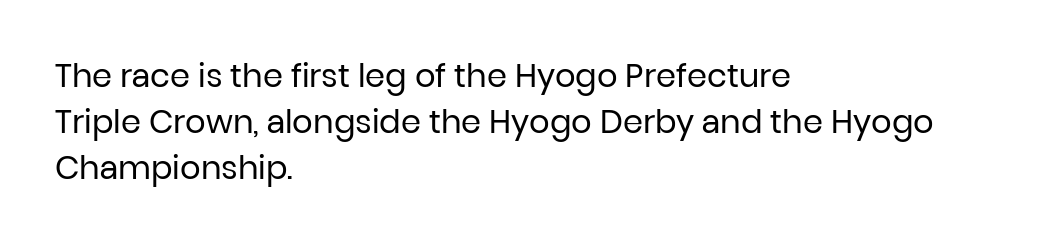
The image shows 32 px regular-weight sans-serif type, upright; set left-aligned, normal line spacing (1.43x), normal letter spacing, not underlined; low stroke contrast and a medium x-height.
